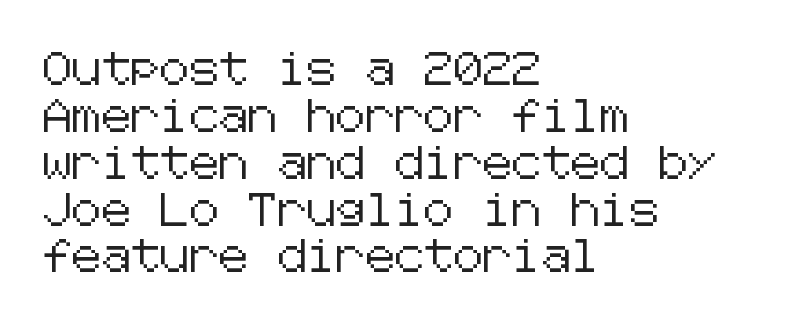
Regarding serifs, this sample does without them. The line-height multiplier appears to be the usual default. The strip under each line holds only bare page. Alignment: flush left.
